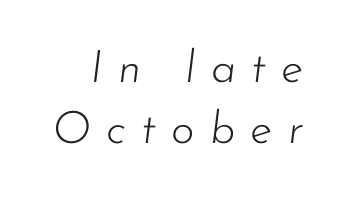
The image shows 45 px light type, italic (leaning right); set normal line spacing (1.35x), unusually wide letter spacing (+0.34 em), not underlined; low stroke contrast and a small x-height.
